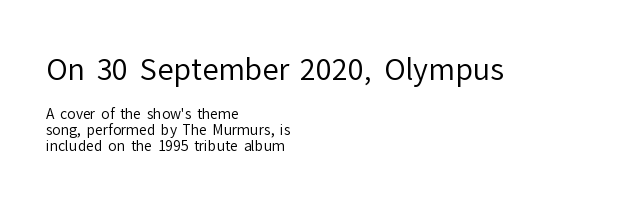
Q: Is the text bold? A: No.
Q: Is the text italic (slanted)? A: No, it is upright.
Q: Is the typeface a serif or a sans-serif typeface? A: Sans-serif.
Q: Is the text underlined? A: No.
Q: How is the paragraph aligned? A: Left-aligned.
Q: Is the spacing between letters normal or unusually wide? A: Normal.
Q: Is the spacing between lines tight, normal or loose? A: Tight.
Q: Which block of text is set in a larger size, the first (top) or the second (bottom)? A: The first (top) one.
Q: Width (condensed, normal, or wide)? A: Normal.
Q: Stroke contrast? A: Low.
Q: x-height? A: Medium.
Q: Monospaced? A: No.
